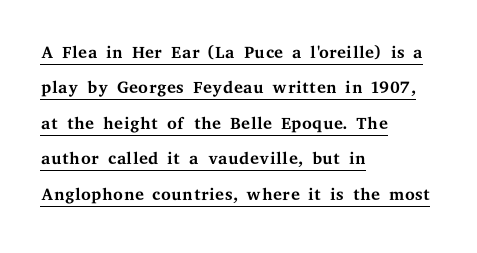
The image shows 25 px text type, upright; set left-aligned, normal line spacing (1.42x), normal letter spacing, underlined.
